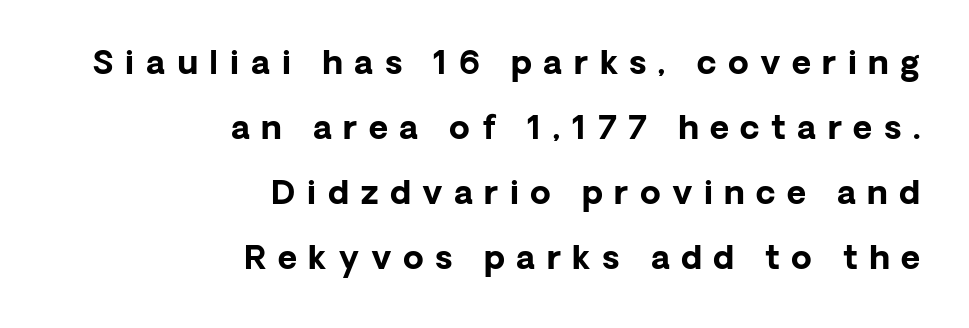
Q: Is the text bold? A: Yes.
Q: Is the text italic (slanted)? A: No, it is upright.
Q: Is the typeface a serif or a sans-serif typeface? A: Sans-serif.
Q: Is the text underlined? A: No.
Q: How is the paragraph aligned? A: Right-aligned.
Q: Is the spacing between letters normal or unusually wide? A: Unusually wide.
Q: Is the spacing between lines tight, normal or loose? A: Loose.
Q: Width (condensed, normal, or wide)? A: Normal.
Q: Stroke contrast? A: Low.
Q: x-height? A: Medium.
Q: Monospaced? A: No.
